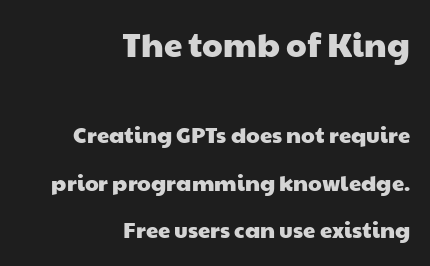
Q: Is the typeface a serif or a sans-serif typeface? A: Sans-serif.
Q: Is the text underlined? A: No.
Q: How is the paragraph aligned? A: Right-aligned.
Q: Is the spacing between letters normal or unusually wide? A: Normal.
Q: Is the spacing between lines tight, normal or loose? A: Loose.
Q: Which block of text is set in a larger size, the first (top) or the second (bottom)? A: The first (top) one.
Q: Width (condensed, normal, or wide)? A: Wide.
Q: Stroke contrast? A: Low.
Q: x-height? A: Medium.
Q: Monospaced? A: No.
